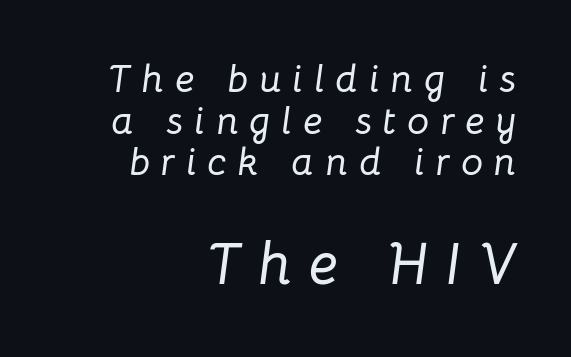
The image shows 59 px text type, italic (leaning right); set right-aligned, tight line spacing (1.07x), unusually wide letter spacing (+0.28 em), not underlined; the second (bottom) block is 1.51x larger; low stroke contrast and a medium x-height.
